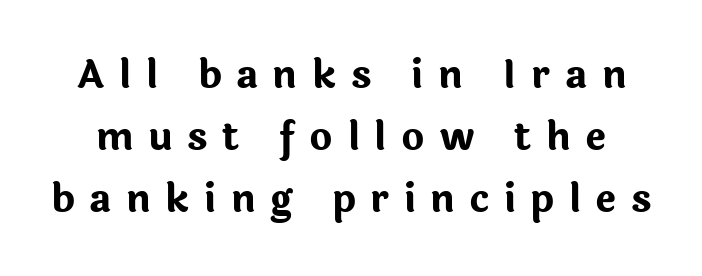
The image shows 39 px bold sans-serif type, upright; set normal line spacing (1.59x), unusually wide letter spacing (+0.37 em), not underlined; low stroke contrast and a medium x-height.
